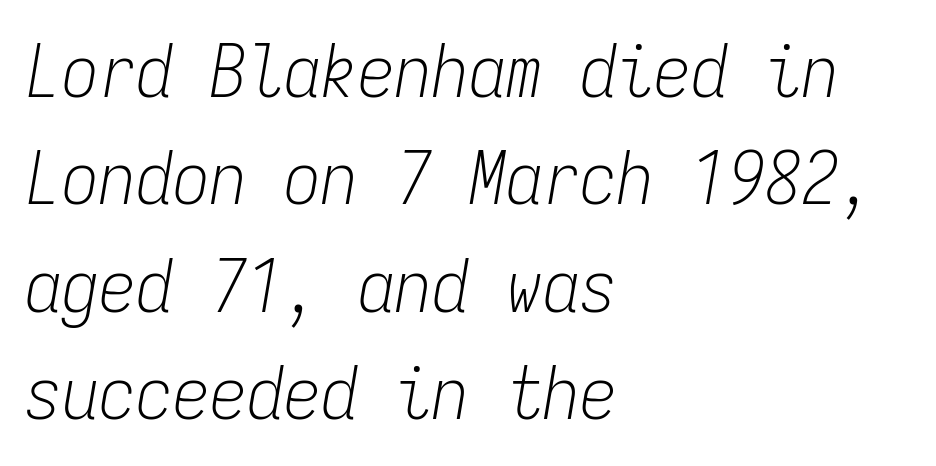
{"italic": "yes", "lean": "right", "slant_degrees": 9, "bold": "no", "weight": "light", "width": "condensed", "stroke_contrast": "low", "x_height": "medium", "monospaced": "yes", "underline": "no", "align": "left", "line_spacing": "normal", "line_spacing_ratio": 1.45, "letter_spacing": "normal", "letter_spacing_em": 0.0, "glyph_px": 74}
